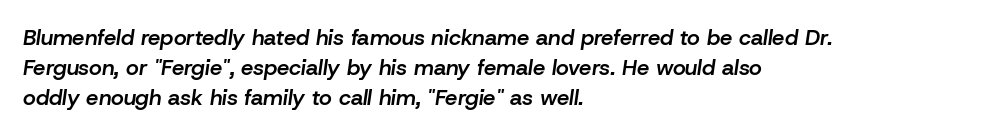
Line beginnings align vertically; line endings do not. Rendered with sloped, italic letterforms. This sample uses plain, unmodified letter spacing. Baseline-to-baseline distance is the conventional proportion of letter height.
